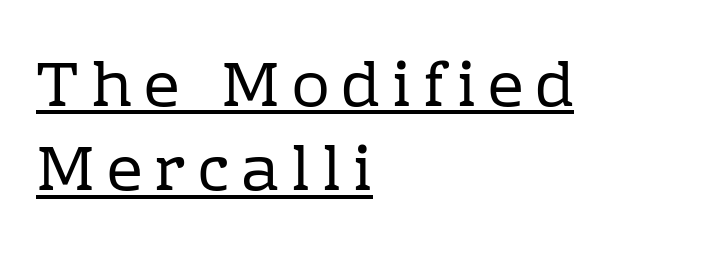
{"serif": "yes", "italic": "no", "bold": "no", "weight": "regular", "width": "normal", "stroke_contrast": "low", "x_height": "medium", "monospaced": "no", "underline": "yes", "align": "left", "line_spacing": "normal", "line_spacing_ratio": 1.34, "glyph_px": 63}
